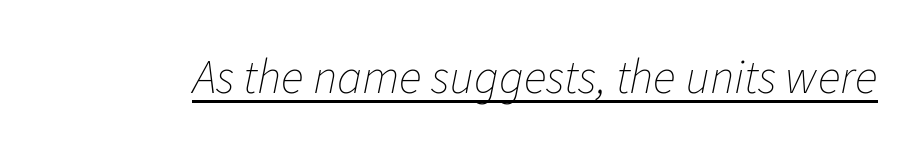
{"italic": "yes", "lean": "right", "slant_degrees": 11, "bold": "no", "weight": "thin", "width": "normal", "stroke_contrast": "low", "x_height": "medium", "monospaced": "no", "underline": "yes", "letter_spacing": "normal", "letter_spacing_em": 0.0, "glyph_px": 48}
